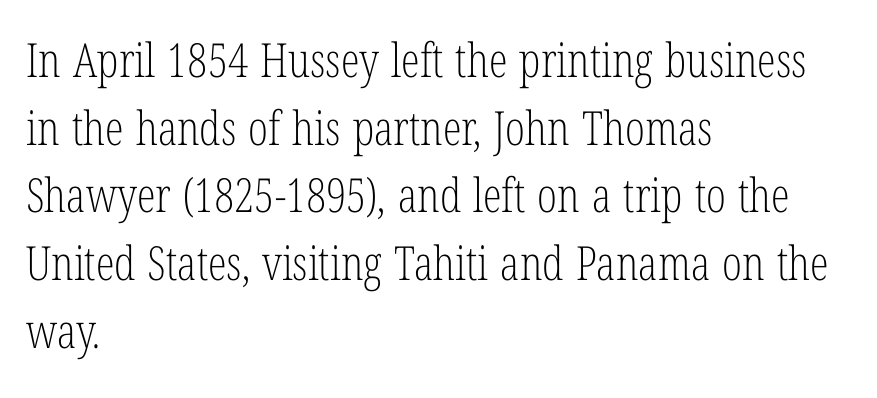
The image shows 47 px light, condensed serif type, upright; set left-aligned, normal line spacing (1.44x), normal letter spacing, not underlined; low stroke contrast and a medium x-height.
